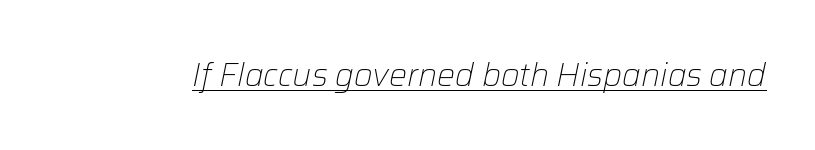
The image shows 32 px light type, italic (leaning right); set normal letter spacing, underlined; low stroke contrast and a medium x-height.
